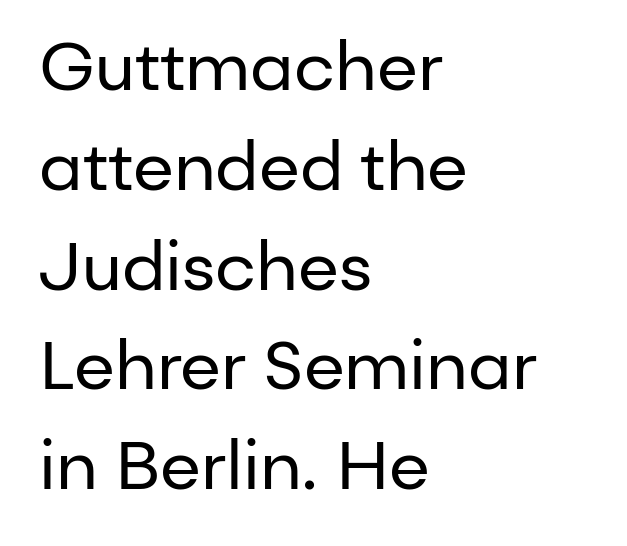
The image shows 67 px regular-weight sans-serif type, upright; set left-aligned, normal line spacing (1.49x), normal letter spacing, not underlined; low stroke contrast and a medium x-height.
